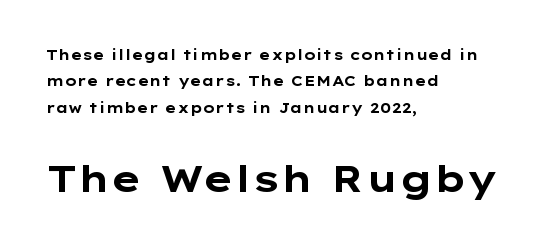
The image shows 37 px bold, wide sans-serif type, upright; set left-aligned, line spacing 1.88x, normal letter spacing, not underlined; the second (bottom) block is 2.64x larger; low stroke contrast and a medium x-height.
